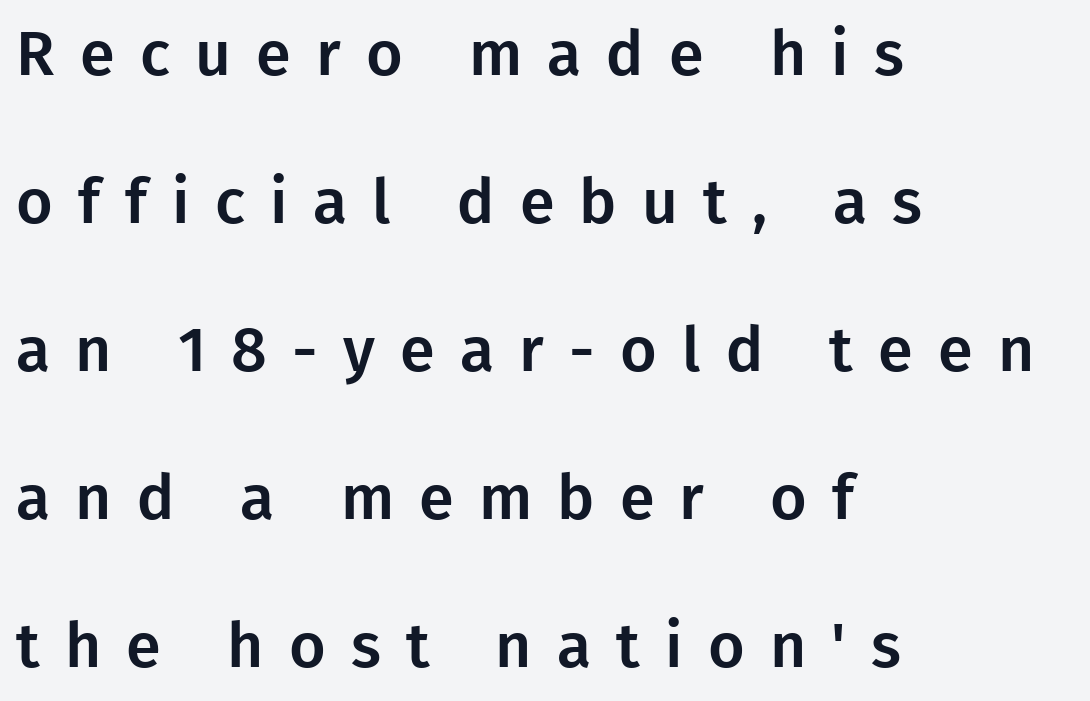
Compared with typical body copy, the letter spacing here is much looser. Italic? Not at all — the glyphs are vertical. Proportional: the letters do not fall into vertical columns. Horizontal bands of white between lines are thick stripes.
